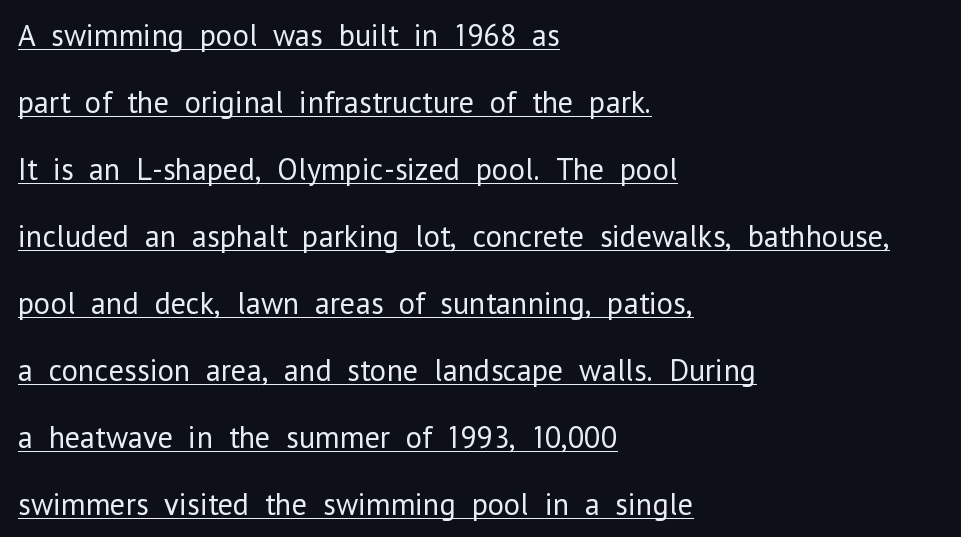
You could call the tracking neutral — neither tight nor loose. Note the varied advance widths — an 'i' is clearly narrower than an 'm'. These lines are set flush left with a ragged right edge. The font sits on the lighter half of the weight spectrum, regular included. Notice the wide empty band between every row — that's loose leading.
